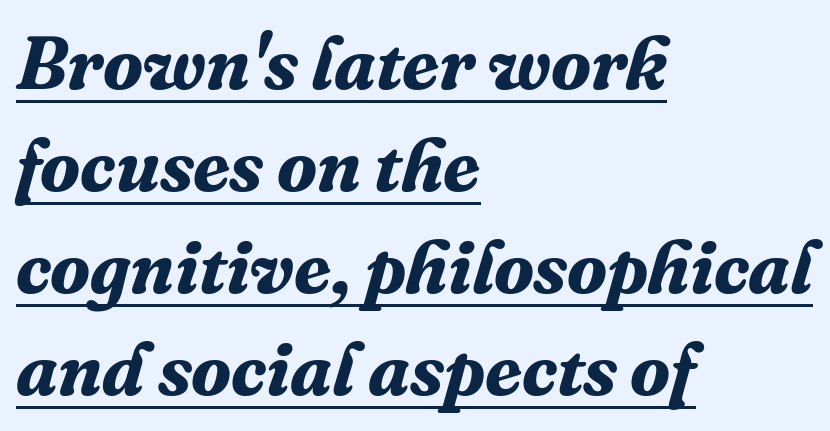
Does the leading feel generous? No, just average. The rendering shows small feet on the letterforms — a serif design. This rendering leaves character spacing at its baseline value. Weight: bold. Style check: oblique.
